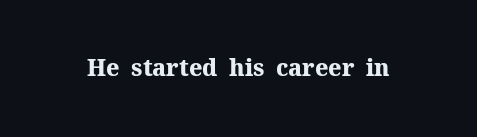
Notice how thick the strokes are: this is what a full bold looks like. In terms of letterspacing, this is plain default setting. The specimen omits any rule beneath the text block's lines. The lettering stays uniformly vertical, giving the passage a roman look.
